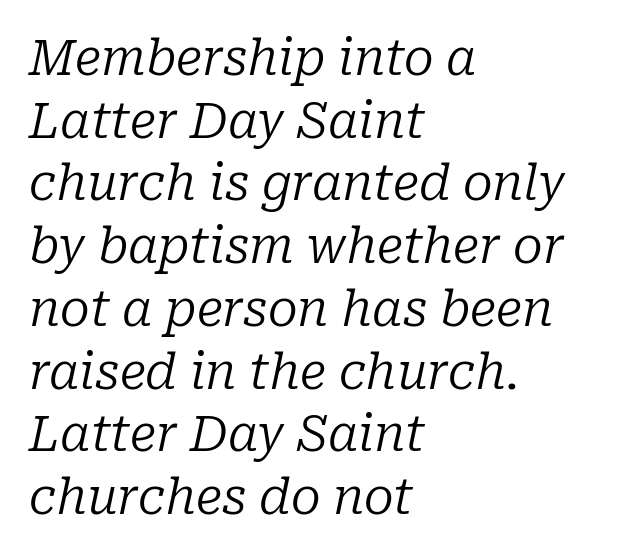
{"serif": "yes", "italic": "yes", "lean": "right", "slant_degrees": 10, "bold": "no", "weight": "regular", "width": "normal", "stroke_contrast": "low", "x_height": "medium", "monospaced": "no", "underline": "no", "align": "left", "line_spacing": "normal", "line_spacing_ratio": 1.28, "letter_spacing": "normal", "letter_spacing_em": 0.0, "glyph_px": 49}
